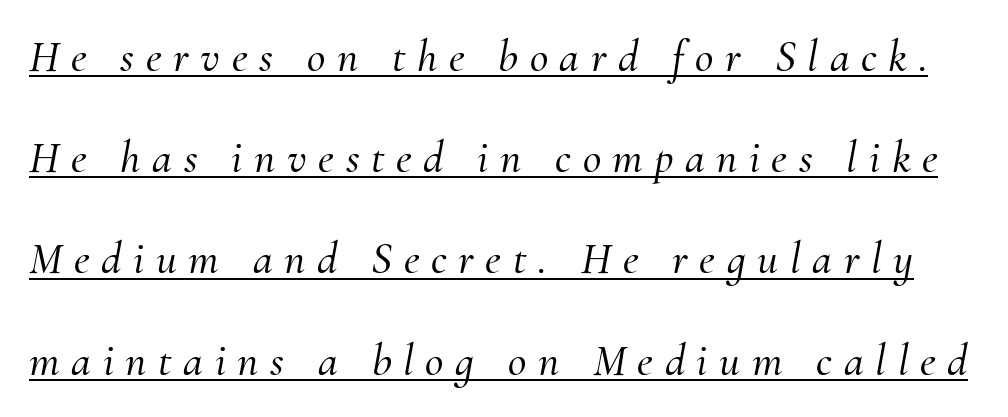
Notice how the stems are inclined rather than vertical — that's the hallmark of italics. Does extra space separate the letters? Yes, quite a lot of it. Compared with typical paragraphs, the rows here are farther apart. Somebody hit Ctrl+U on this one — the words are underlined. The letters carry serifs — small finishing strokes at the ends of their stems. The rendering uses natural spacing where letterforms have individual widths.
